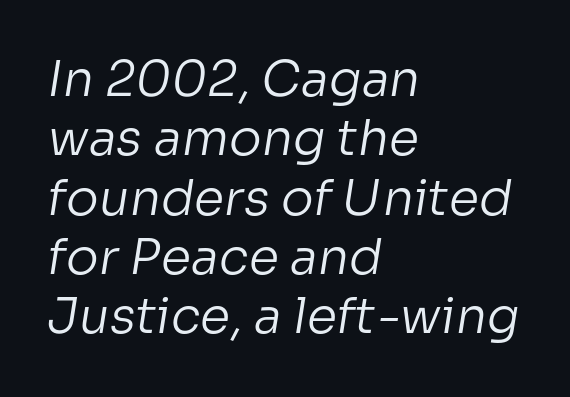
{"serif": "no", "bold": "no", "weight": "regular", "width": "normal", "stroke_contrast": "low", "x_height": "medium", "monospaced": "no", "underline": "no", "align": "left", "line_spacing_ratio": 1.21, "letter_spacing": "normal", "letter_spacing_em": 0.0, "glyph_px": 49}
